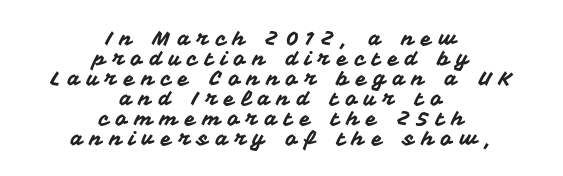
The image shows 20 px text type; set centered, tight line spacing (1.0x), unusually wide letter spacing (+0.34 em), not underlined.
